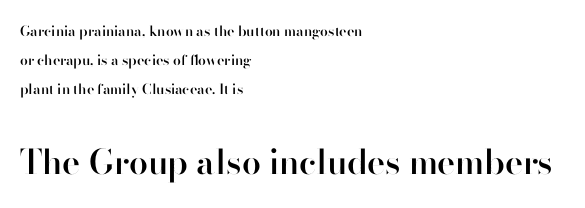
The image shows 34 px semibold sans-serif type, upright; set left-aligned, loose line spacing (2.08x), normal letter spacing, not underlined; the second (bottom) block is 2.43x larger; high stroke contrast and a small x-height.
